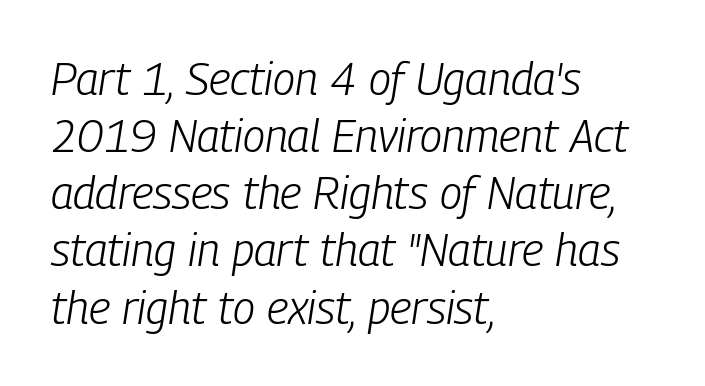
Q: Is the text bold? A: No.
Q: Is the text italic (slanted)? A: Yes, it leans right by about 9 degrees.
Q: Is the text underlined? A: No.
Q: How is the paragraph aligned? A: Left-aligned.
Q: Is the spacing between letters normal or unusually wide? A: Normal.
Q: Is the spacing between lines tight, normal or loose? A: Normal.
Q: Width (condensed, normal, or wide)? A: Condensed.
Q: Stroke contrast? A: Low.
Q: x-height? A: Medium.
Q: Monospaced? A: No.
